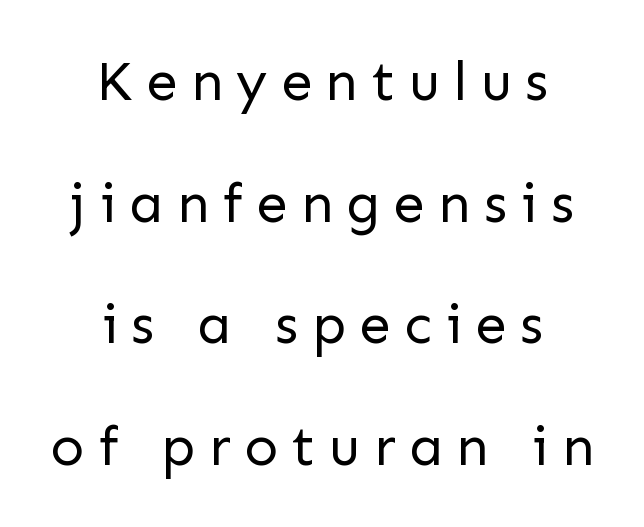
{"serif": "no", "italic": "no", "bold": "no", "weight": "regular", "width": "normal", "stroke_contrast": "low", "x_height": "medium", "monospaced": "no", "underline": "no", "align": "center", "line_spacing": "loose", "line_spacing_ratio": 2.17, "letter_spacing": "wide", "letter_spacing_em": 0.24, "glyph_px": 56}
